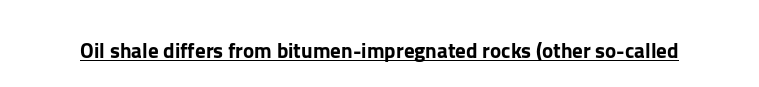
The image shows 21 px text type, upright; set normal letter spacing, underlined.
